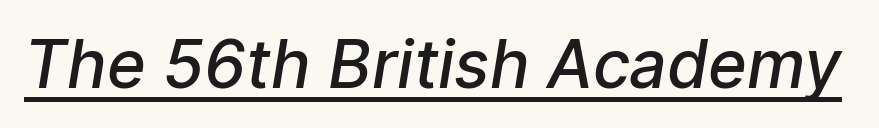
Q: Is the text bold? A: Semi-bold.
Q: Is the typeface a serif or a sans-serif typeface? A: Sans-serif.
Q: Is the text underlined? A: Yes.
Q: Is the spacing between letters normal or unusually wide? A: Normal.
Q: Width (condensed, normal, or wide)? A: Normal.
Q: Stroke contrast? A: Low.
Q: x-height? A: Medium.
Q: Monospaced? A: No.
